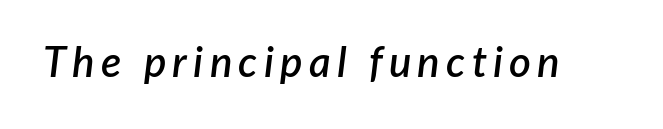
Q: Is the text bold? A: Semi-bold.
Q: Is the text italic (slanted)? A: Yes, it leans right by about 7 degrees.
Q: Is the text underlined? A: No.
Q: Width (condensed, normal, or wide)? A: Normal.
Q: Stroke contrast? A: Low.
Q: x-height? A: Medium.
Q: Monospaced? A: No.
